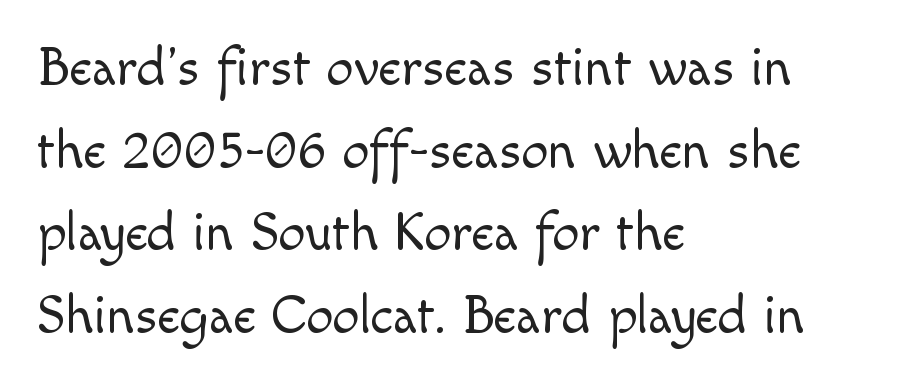
The image shows 54 px light sans-serif type, upright; set left-aligned, normal line spacing (1.53x), normal letter spacing, not underlined; a small x-height.
